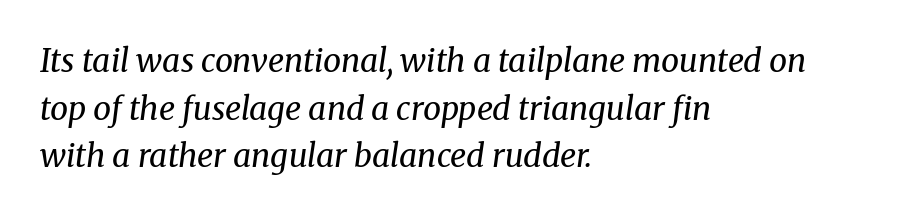
{"serif": "yes", "italic": "yes", "lean": "right", "slant_degrees": 8, "bold": "no", "weight": "regular", "width": "normal", "stroke_contrast": "medium", "x_height": "medium", "monospaced": "no", "underline": "no", "align": "left", "line_spacing": "normal", "line_spacing_ratio": 1.49, "letter_spacing": "normal", "letter_spacing_em": 0.0, "glyph_px": 32}
